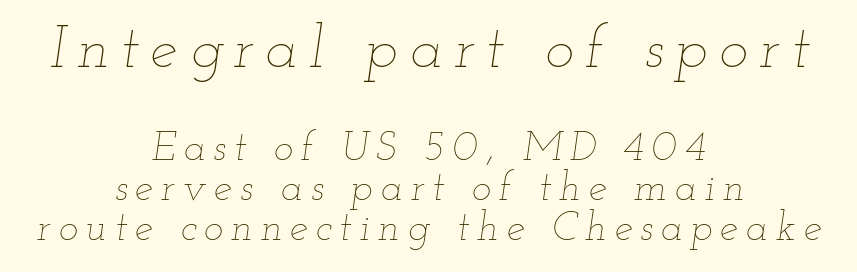
The letters are slanted; this is an italic face. Each letter keeps its own natural width here, so spacing adapts to shape. Summary of vertical rhythm: compact, with narrow interline spacing. Each stroke keeps to a modest, everyday thickness or less. The specimen omits any rule beneath the text block's lines. These two chunks differ in scale, with the top chunk taking the larger measure.
